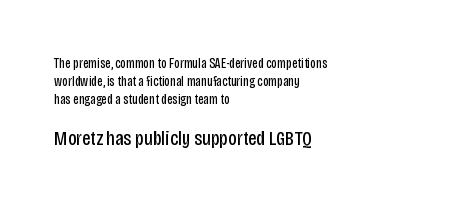
The image shows 21 px text type, upright; set left-aligned, normal line spacing (1.3x), normal letter spacing, not underlined; the second (bottom) block is 1.5x larger.
